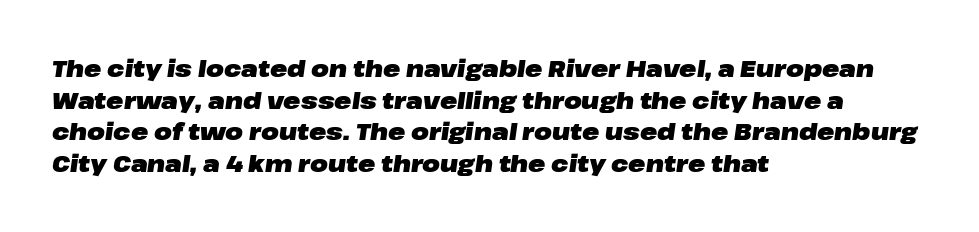
Q: Is the text bold? A: Yes.
Q: Is the text italic (slanted)? A: Yes, it leans right by about 8 degrees.
Q: Is the text underlined? A: No.
Q: How is the paragraph aligned? A: Left-aligned.
Q: Is the spacing between letters normal or unusually wide? A: Normal.
Q: Is the spacing between lines tight, normal or loose? A: Normal.
